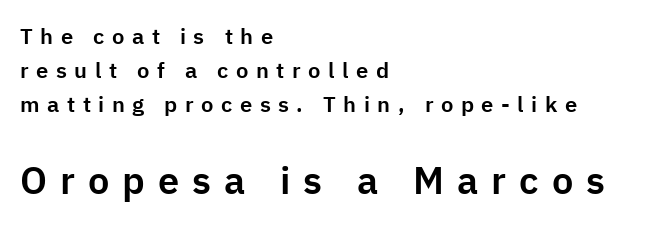
Q: Is the text italic (slanted)? A: No, it is upright.
Q: Is the typeface a serif or a sans-serif typeface? A: Sans-serif.
Q: Is the text underlined? A: No.
Q: How is the paragraph aligned? A: Left-aligned.
Q: Is the spacing between letters normal or unusually wide? A: Unusually wide.
Q: Is the spacing between lines tight, normal or loose? A: Normal.
Q: Which block of text is set in a larger size, the first (top) or the second (bottom)? A: The second (bottom) one.
Q: Width (condensed, normal, or wide)? A: Normal.
Q: Stroke contrast? A: Low.
Q: x-height? A: Medium.
Q: Monospaced? A: No.
